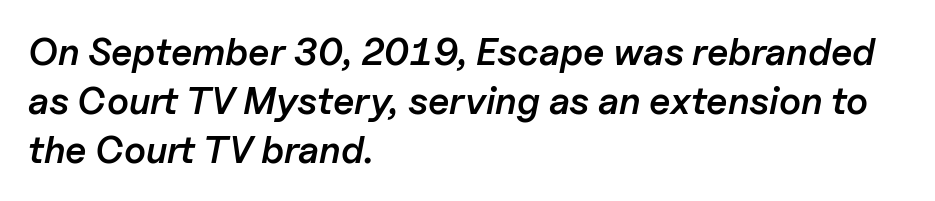
The image shows 38 px semibold type, italic (leaning right); set left-aligned, normal line spacing (1.29x), normal letter spacing, not underlined; low stroke contrast and a medium x-height.
